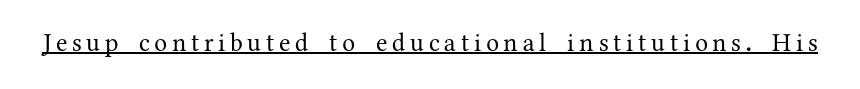
{"italic": "no", "bold": "no", "underline": "yes", "glyph_px": 26}
